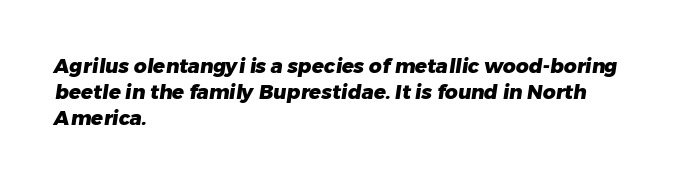
Q: Is the text bold? A: Yes.
Q: Is the text underlined? A: No.
Q: How is the paragraph aligned? A: Left-aligned.
Q: Is the spacing between letters normal or unusually wide? A: Normal.
Q: Is the spacing between lines tight, normal or loose? A: Normal.
